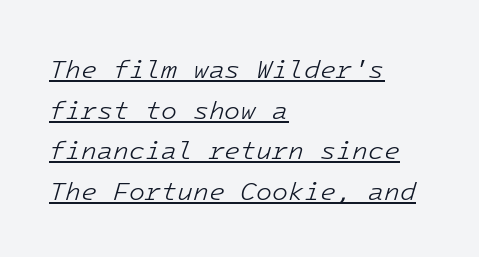
Inter-character spacing is left at the font's built-in metrics. Is there an underline? Yes — a line sits under the letters. Teacher's note: observe the even left margin — that is flush-left alignment. Students, observe: this is what conventionally led text looks like.
